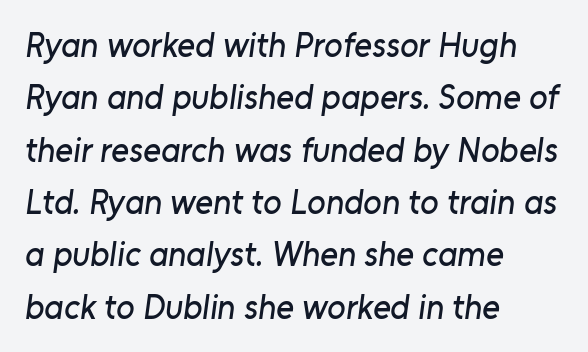
{"serif": "no", "width": "normal", "stroke_contrast": "low", "x_height": "medium", "monospaced": "no", "underline": "no", "align": "left", "line_spacing": "normal", "line_spacing_ratio": 1.54, "letter_spacing": "normal", "letter_spacing_em": 0.0, "glyph_px": 34}
